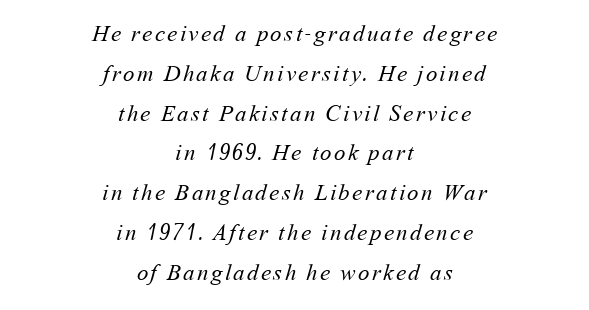
Q: Is the text bold? A: No.
Q: Is the text underlined? A: No.
Q: How is the paragraph aligned? A: Centered.
